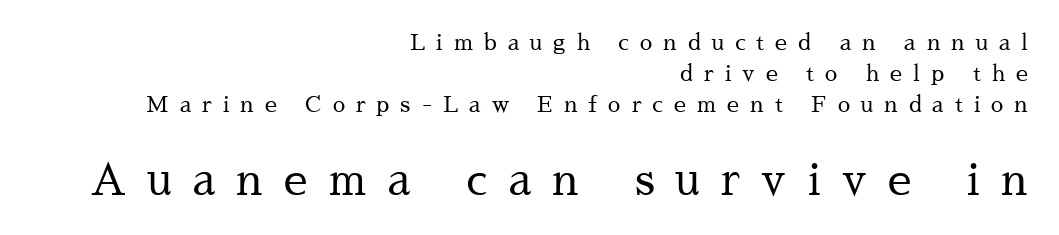
The image shows 43 px regular-weight serif type, upright; set right-aligned, normal line spacing (1.42x), unusually wide letter spacing (+0.5 em), not underlined; the second (bottom) block is 1.95x larger; medium stroke contrast and a medium x-height.
